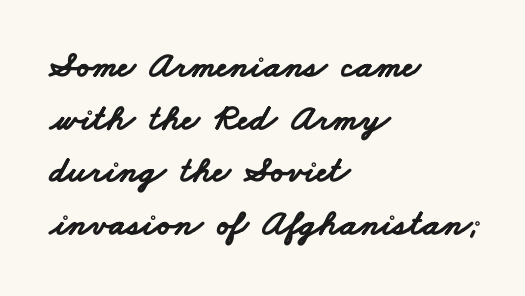
{"serif": "no", "bold": "yes", "weight": "bold", "width": "wide", "stroke_contrast": "low", "x_height": "small", "monospaced": "no", "underline": "no", "align": "left", "line_spacing": "normal", "line_spacing_ratio": 1.42, "letter_spacing": "normal", "letter_spacing_em": 0.0, "glyph_px": 37}
